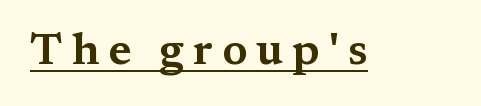
Spacing verdict: proportional, widths tailored to each character. A roman cut, with each character standing at attention. The face used here is seriffed, in the tradition of book romans. Check the space under the baseline: a stroke is drawn there.
